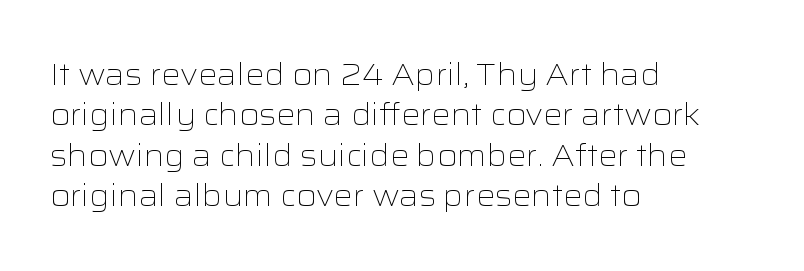
The image shows 30 px light, wide sans-serif type, upright; set left-aligned, normal line spacing (1.35x), normal letter spacing, not underlined; low stroke contrast and a medium x-height.
